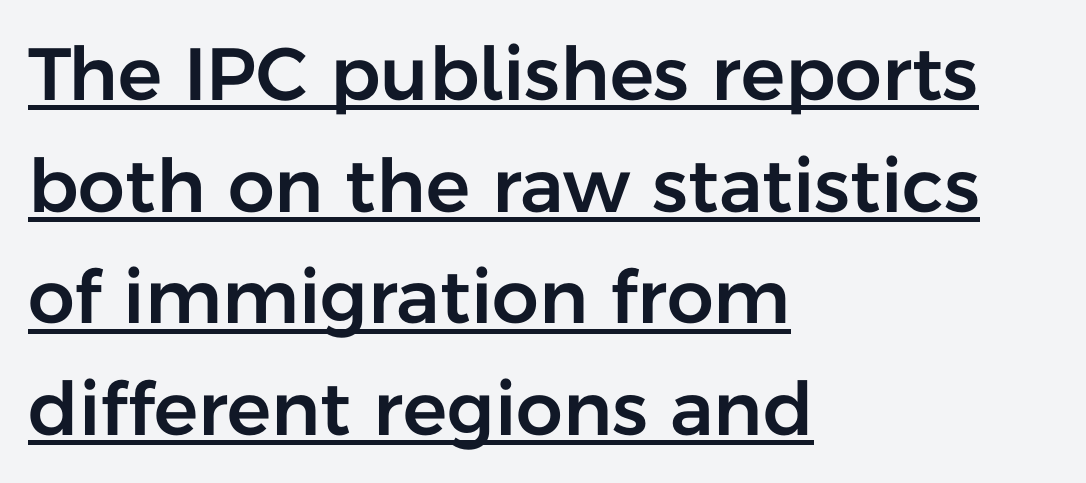
Q: Is the text italic (slanted)? A: No, it is upright.
Q: Is the typeface a serif or a sans-serif typeface? A: Sans-serif.
Q: Is the text underlined? A: Yes.
Q: How is the paragraph aligned? A: Left-aligned.
Q: Is the spacing between letters normal or unusually wide? A: Normal.
Q: Is the spacing between lines tight, normal or loose? A: Normal.
Q: Width (condensed, normal, or wide)? A: Normal.
Q: Stroke contrast? A: Low.
Q: x-height? A: Medium.
Q: Monospaced? A: No.
